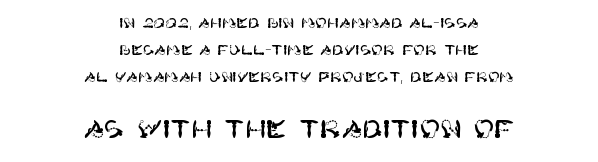
Note: smaller setting up top, larger setting below. The horizontal fit of the characters is conventional and even. The string is rendered with underlining switched off. Every stem runs plumb, perpendicular to the baseline.
